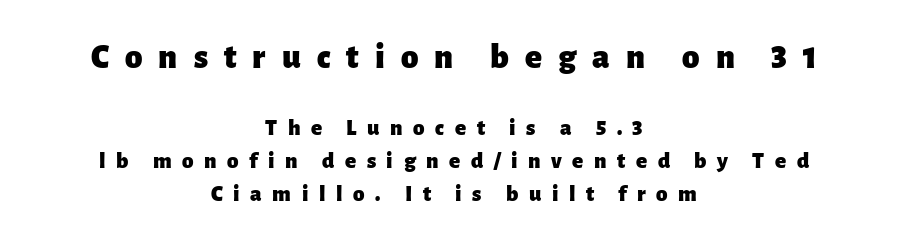
{"serif": "no", "italic": "no", "bold": "yes", "weight": "heavy", "width": "normal", "stroke_contrast": "low", "x_height": "medium", "monospaced": "no", "underline": "no", "align": "center", "line_spacing": "normal", "line_spacing_ratio": 1.43, "letter_spacing": "wide", "letter_spacing_em": 0.46, "larger_block": "first", "size_ratio": 1.52, "glyph_px": 35}
